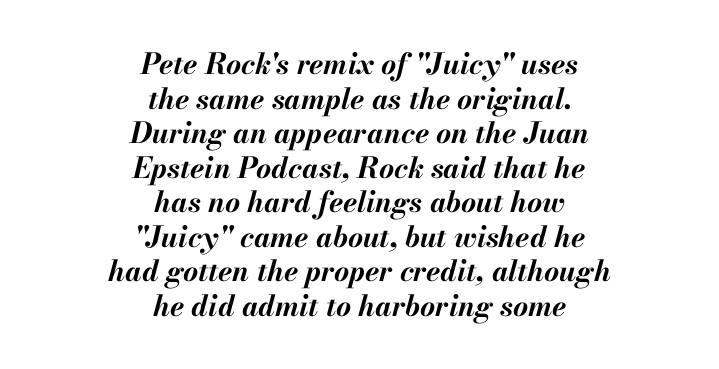
Q: Is the text bold? A: Yes.
Q: Is the text italic (slanted)? A: Yes, it leans right by about 13 degrees.
Q: Is the text underlined? A: No.
Q: How is the paragraph aligned? A: Centered.
Q: Is the spacing between letters normal or unusually wide? A: Normal.
Q: Width (condensed, normal, or wide)? A: Normal.
Q: Stroke contrast? A: Medium.
Q: x-height? A: Small.
Q: Monospaced? A: No.
